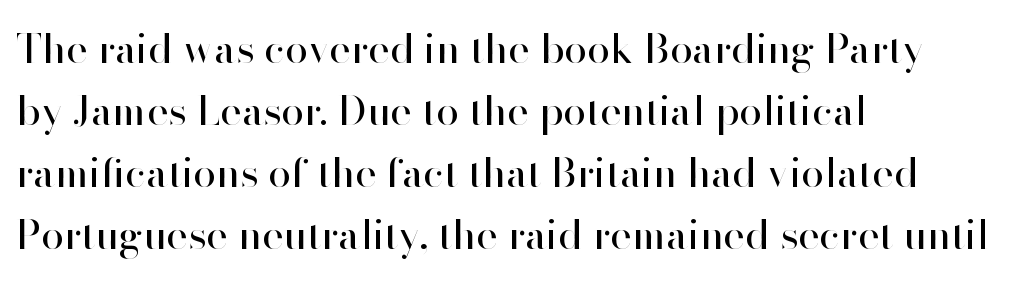
{"serif": "no", "italic": "no", "bold": "no", "weight": "regular", "width": "normal", "stroke_contrast": "high", "x_height": "small", "monospaced": "no", "underline": "no", "align": "left", "line_spacing": "normal", "line_spacing_ratio": 1.51, "letter_spacing": "normal", "letter_spacing_em": 0.0, "glyph_px": 41}
